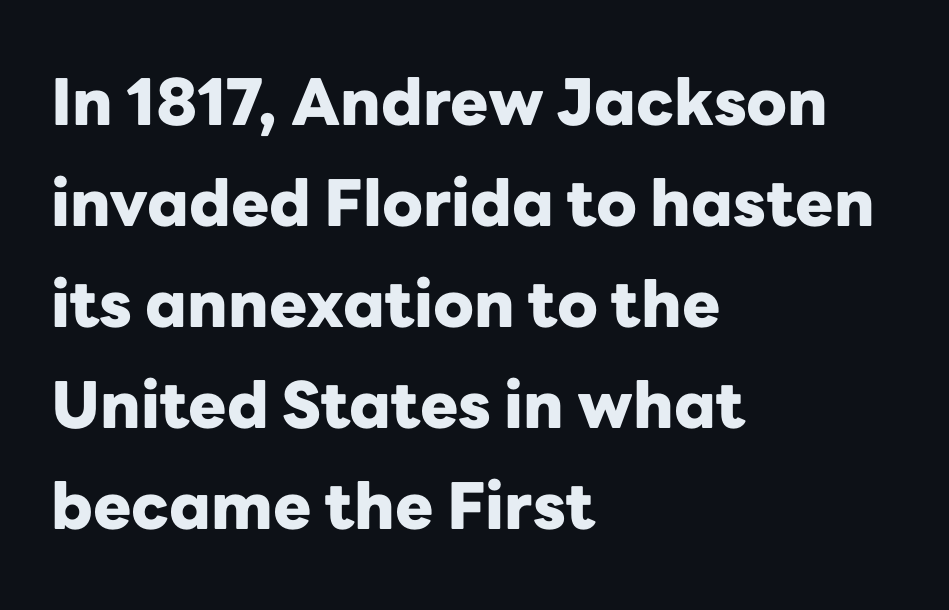
The image shows 64 px heavy sans-serif type, upright; set left-aligned, normal line spacing (1.58x), normal letter spacing, not underlined; low stroke contrast and a medium x-height.
